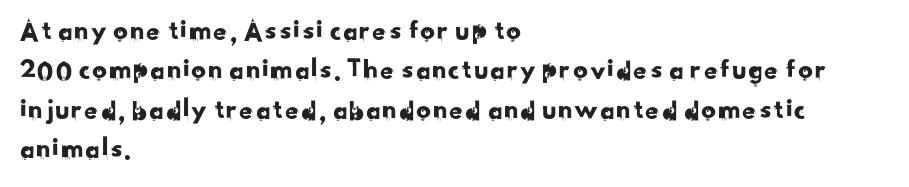
The image shows 29 px sans-serif type; set left-aligned, normal line spacing (1.36x), normal letter spacing, not underlined; low stroke contrast and a small x-height.
